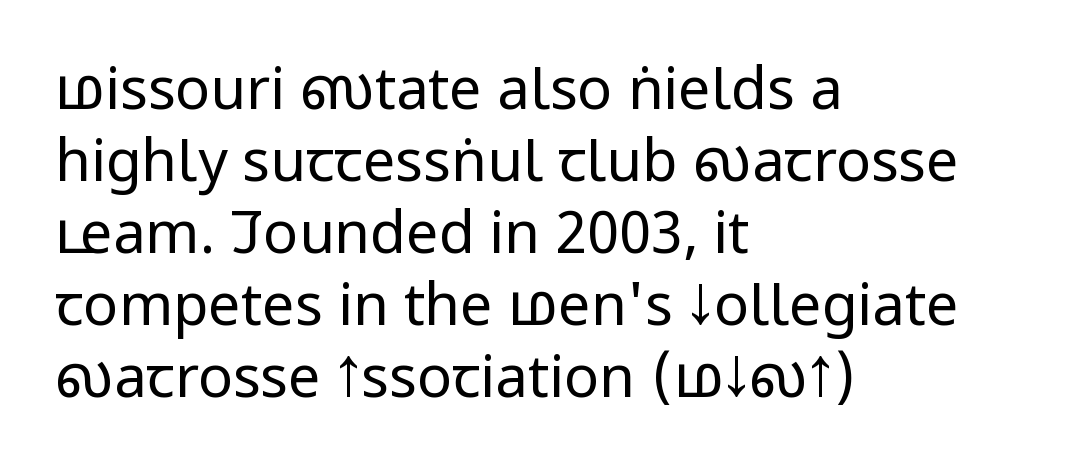
The designer went with a sans here, leaving each stem footless. Here the glyphs are tracked normally, forming tight word shapes. A classic flush-left, rag-right setting is used for this passage. Do the characters align in a grid? No, the font is proportional. Anything drawn beneath the words? Only blank space. Counters stay open thanks to moderate or lighter strokes.
